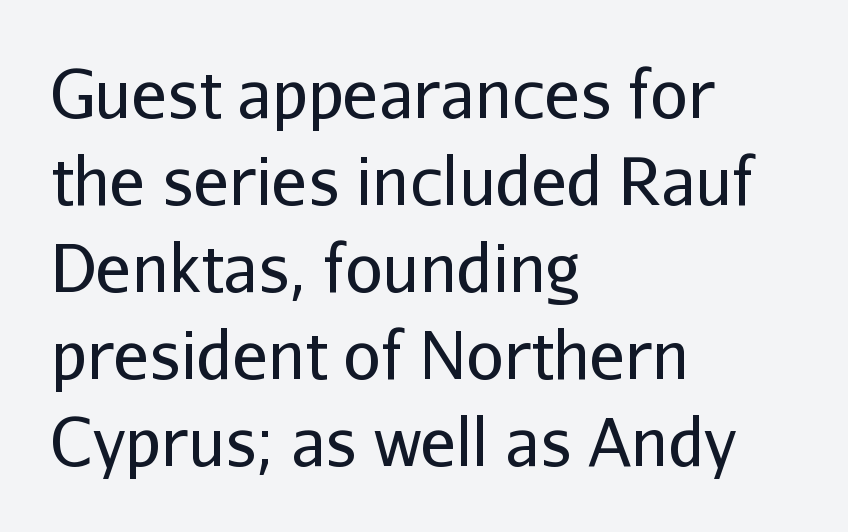
Quick note: underline off. In terms of letterspacing, this is plain default setting. Note the varied advance widths — an 'i' is clearly narrower than an 'm'. If you drew a line through each stem, it would be perfectly vertical. Horizontal bands of white between lines are of average thickness.
